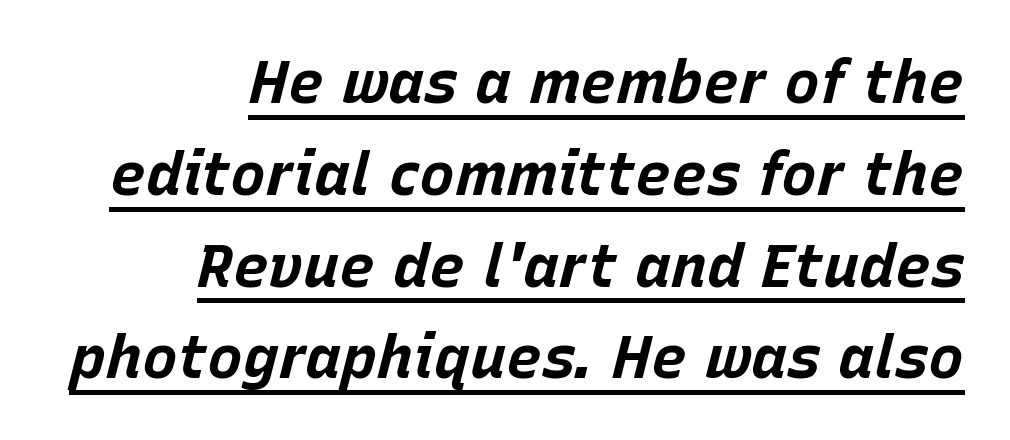
The image shows 60 px bold type, italic (leaning right); set right-aligned, normal line spacing (1.53x), normal letter spacing, underlined; low stroke contrast and a large x-height.
